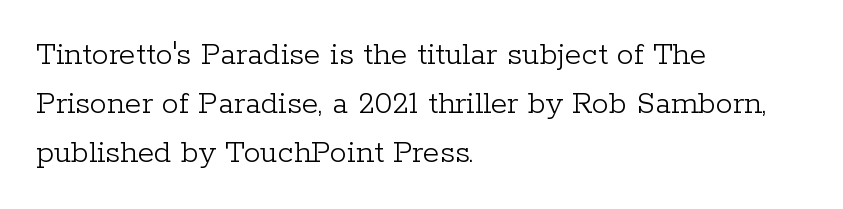
Q: Is the text bold? A: No.
Q: Is the text italic (slanted)? A: No, it is upright.
Q: Is the typeface a serif or a sans-serif typeface? A: Serif.
Q: Is the text underlined? A: No.
Q: How is the paragraph aligned? A: Left-aligned.
Q: Is the spacing between letters normal or unusually wide? A: Normal.
Q: Is the spacing between lines tight, normal or loose? A: Normal.
Q: Width (condensed, normal, or wide)? A: Normal.
Q: Stroke contrast? A: Low.
Q: x-height? A: Medium.
Q: Monospaced? A: No.
